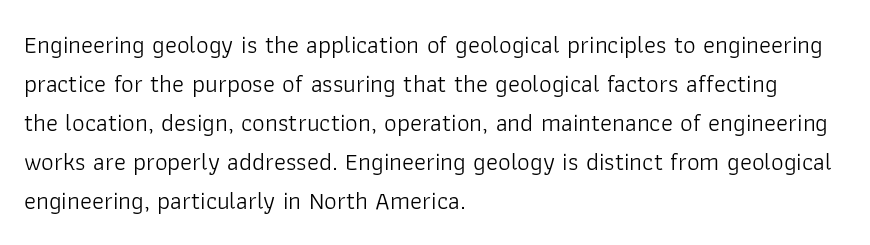
Q: Is the text bold? A: No.
Q: Is the text italic (slanted)? A: No, it is upright.
Q: Is the text underlined? A: No.
Q: How is the paragraph aligned? A: Left-aligned.
Q: Is the spacing between letters normal or unusually wide? A: Normal.
Q: Is the spacing between lines tight, normal or loose? A: Normal.
